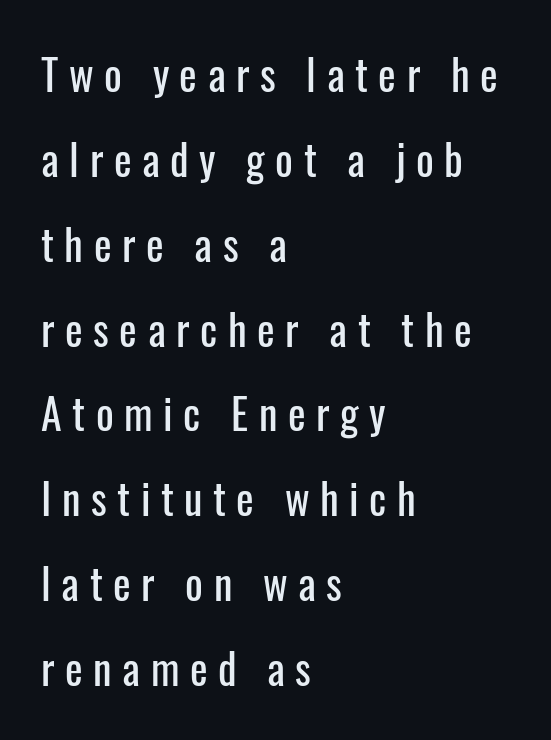
The image shows 42 px condensed sans-serif type, upright; set left-aligned, loose line spacing (2.02x), unusually wide letter spacing (+0.25 em), not underlined; low stroke contrast and a medium x-height.
